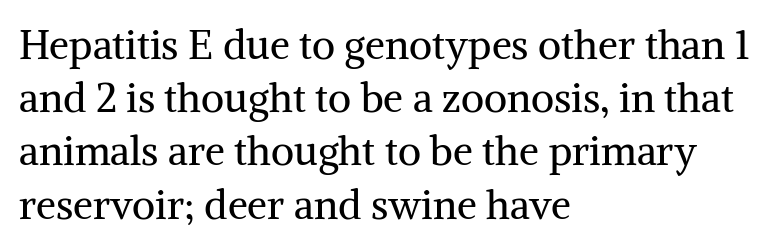
Examine the stroke ends and you'll spot serifs. Characters follow at the spacing the type designer built in. Note the varied advance widths — an 'i' is clearly narrower than an 'm'. Typeset ragged right — the left edge is the straight one.
